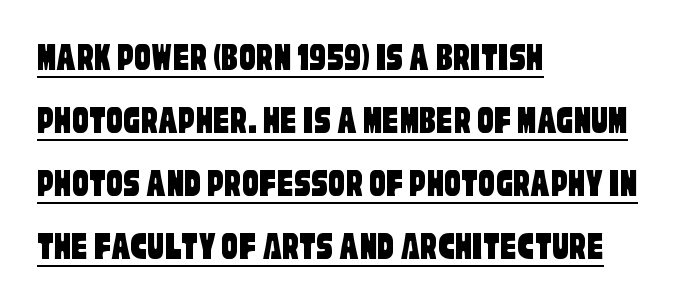
The image shows 41 px condensed sans-serif type; set left-aligned, normal line spacing (1.54x), normal letter spacing, underlined; low stroke contrast and a large x-height.
